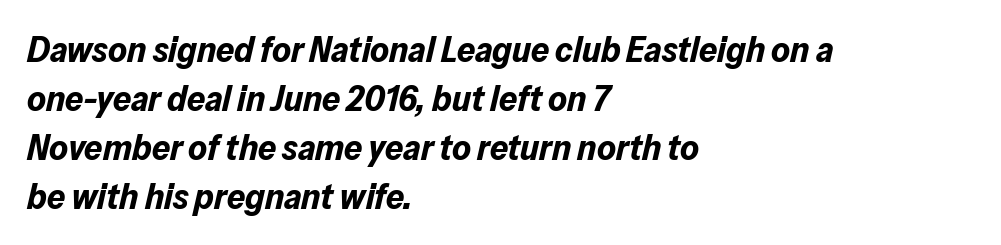
Q: Is the text bold? A: Yes.
Q: Is the text italic (slanted)? A: Yes, it leans right by about 13 degrees.
Q: Is the text underlined? A: No.
Q: How is the paragraph aligned? A: Left-aligned.
Q: Is the spacing between letters normal or unusually wide? A: Normal.
Q: Is the spacing between lines tight, normal or loose? A: Normal.
Q: Width (condensed, normal, or wide)? A: Normal.
Q: Stroke contrast? A: Low.
Q: x-height? A: Medium.
Q: Monospaced? A: No.
